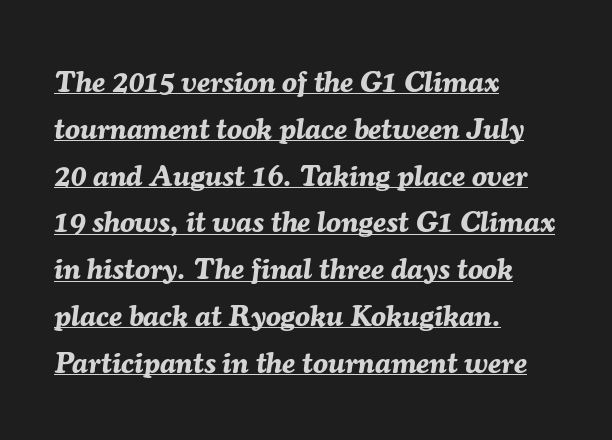
{"italic": "yes", "lean": "right", "slant_degrees": 7, "bold": "yes", "weight": "bold", "width": "normal", "stroke_contrast": "medium", "x_height": "medium", "monospaced": "no", "underline": "yes", "align": "left", "line_spacing": "normal", "line_spacing_ratio": 1.56, "letter_spacing": "normal", "letter_spacing_em": 0.0, "glyph_px": 30}
